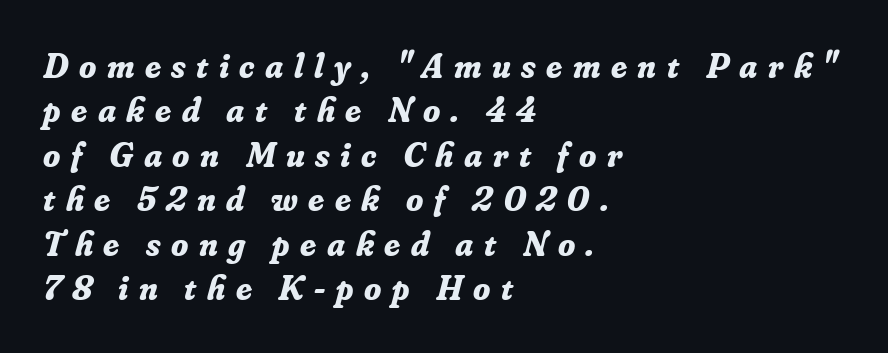
{"serif": "yes", "italic": "yes", "lean": "right", "slant_degrees": 16, "bold": "yes", "weight": "bold", "width": "normal", "stroke_contrast": "low", "x_height": "small", "monospaced": "no", "underline": "no", "align": "left", "line_spacing": "normal", "line_spacing_ratio": 1.27, "letter_spacing": "wide", "letter_spacing_em": 0.3, "glyph_px": 35}
